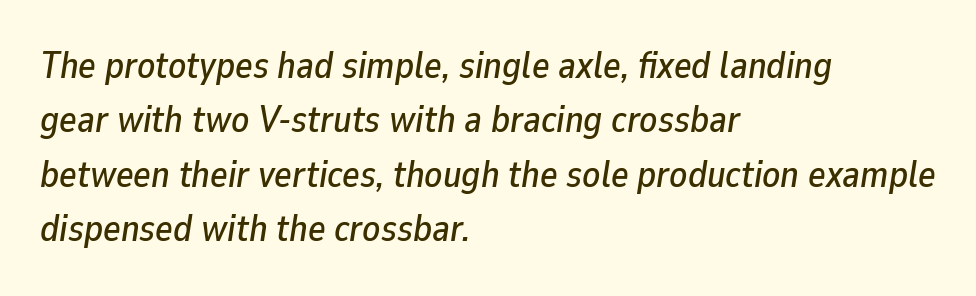
Q: Is the text italic (slanted)? A: Yes, it leans right by about 9 degrees.
Q: Is the text underlined? A: No.
Q: How is the paragraph aligned? A: Left-aligned.
Q: Is the spacing between letters normal or unusually wide? A: Normal.
Q: Is the spacing between lines tight, normal or loose? A: Normal.
Q: Width (condensed, normal, or wide)? A: Normal.
Q: Stroke contrast? A: Low.
Q: x-height? A: Medium.
Q: Monospaced? A: No.
